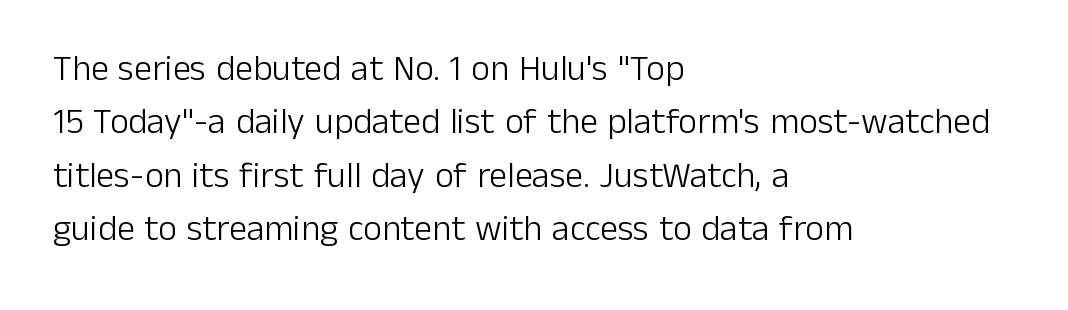
The image shows 36 px light sans-serif type, upright; set left-aligned, normal line spacing (1.48x), normal letter spacing, not underlined; low stroke contrast and a medium x-height.
